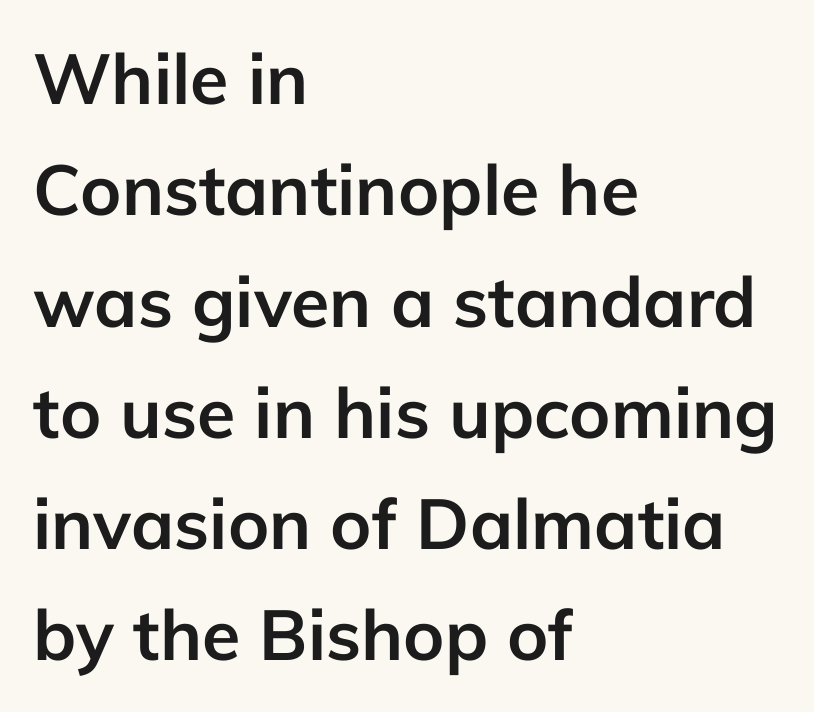
Q: Is the text bold? A: Yes.
Q: Is the text italic (slanted)? A: No, it is upright.
Q: Is the typeface a serif or a sans-serif typeface? A: Sans-serif.
Q: Is the text underlined? A: No.
Q: How is the paragraph aligned? A: Left-aligned.
Q: Is the spacing between letters normal or unusually wide? A: Normal.
Q: Is the spacing between lines tight, normal or loose? A: Normal.
Q: Width (condensed, normal, or wide)? A: Normal.
Q: Stroke contrast? A: Low.
Q: x-height? A: Medium.
Q: Monospaced? A: No.
